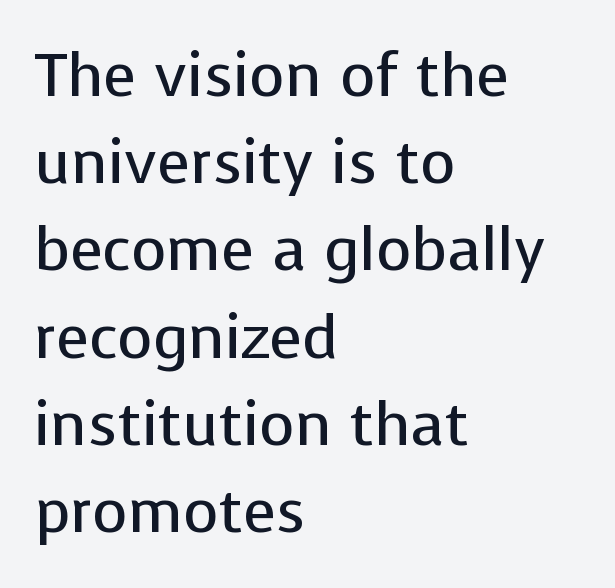
Q: Is the text bold? A: No.
Q: Is the text italic (slanted)? A: No, it is upright.
Q: Is the typeface a serif or a sans-serif typeface? A: Sans-serif.
Q: Is the text underlined? A: No.
Q: How is the paragraph aligned? A: Left-aligned.
Q: Is the spacing between letters normal or unusually wide? A: Normal.
Q: Is the spacing between lines tight, normal or loose? A: Normal.
Q: Width (condensed, normal, or wide)? A: Normal.
Q: Stroke contrast? A: Low.
Q: x-height? A: Medium.
Q: Monospaced? A: No.
